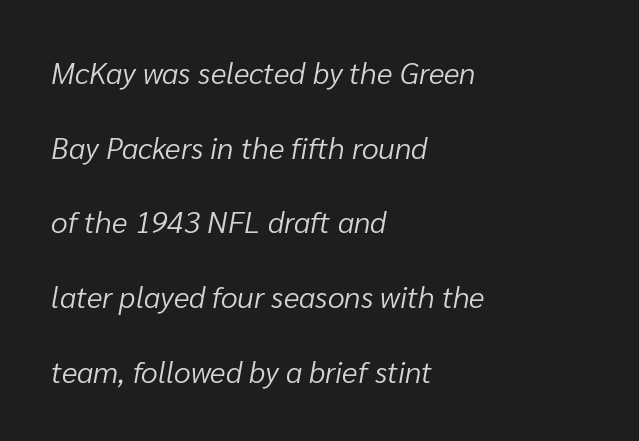
The image shows 30 px light type, italic (leaning right); set left-aligned, loose line spacing (2.49x), normal letter spacing, not underlined; low stroke contrast and a medium x-height.
